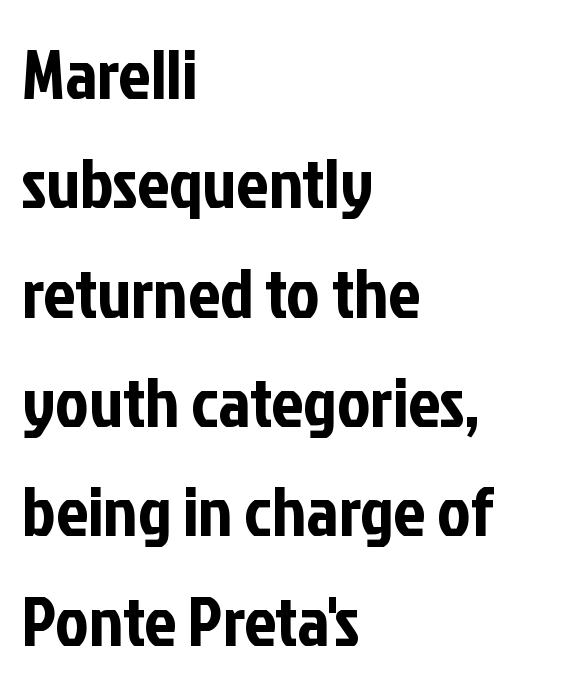
The image shows 71 px condensed sans-serif type, upright; set left-aligned, normal line spacing (1.54x), normal letter spacing, not underlined; low stroke contrast and a medium x-height.
